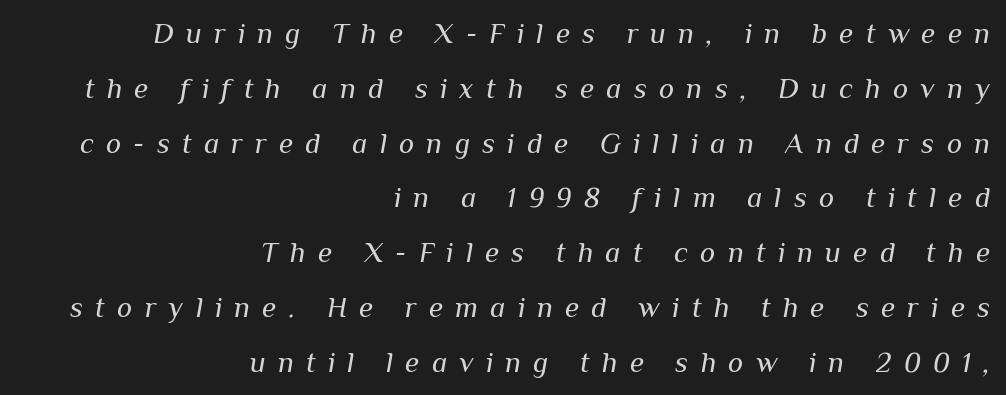
{"italic": "yes", "lean": "right", "slant_degrees": 10, "bold": "no", "weight": "regular", "width": "normal", "stroke_contrast": "medium", "x_height": "medium", "monospaced": "no", "underline": "no", "align": "right", "line_spacing_ratio": 1.89, "letter_spacing": "wide", "letter_spacing_em": 0.42, "glyph_px": 29}
